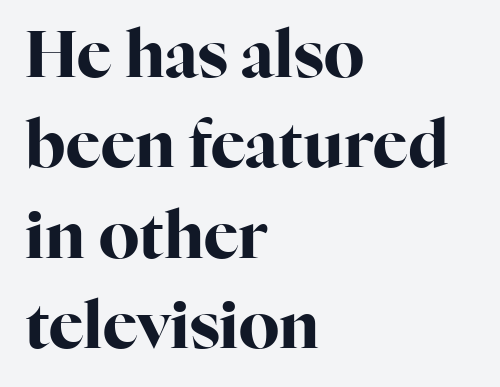
The image shows 65 px bold serif type, upright; set left-aligned, normal line spacing (1.39x), normal letter spacing, not underlined; high stroke contrast and a medium x-height.
